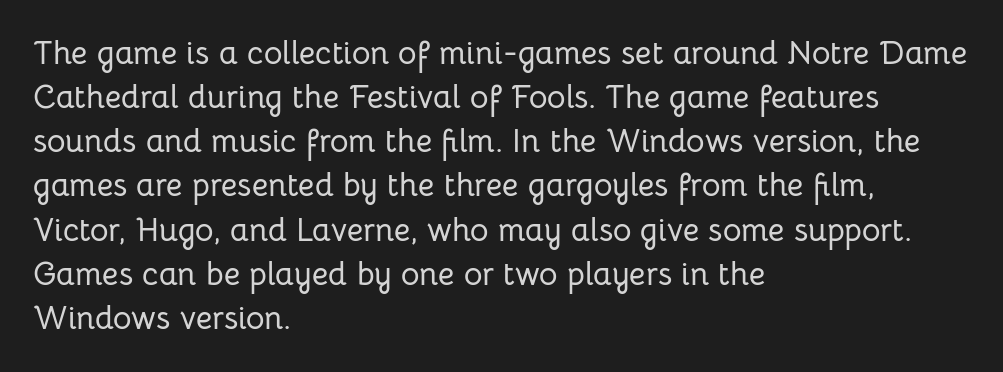
Q: Is the text italic (slanted)? A: No, it is upright.
Q: Is the typeface a serif or a sans-serif typeface? A: Sans-serif.
Q: Is the text underlined? A: No.
Q: How is the paragraph aligned? A: Left-aligned.
Q: Is the spacing between letters normal or unusually wide? A: Normal.
Q: Is the spacing between lines tight, normal or loose? A: Normal.
Q: Width (condensed, normal, or wide)? A: Normal.
Q: Stroke contrast? A: Low.
Q: x-height? A: Medium.
Q: Monospaced? A: No.
